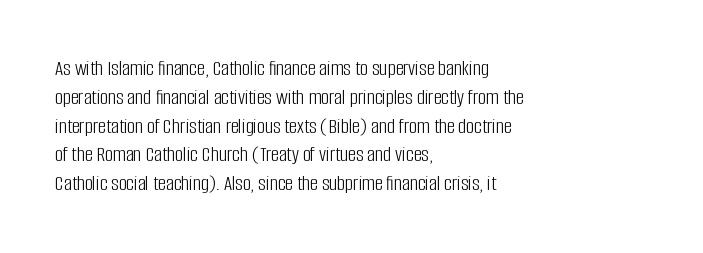
{"italic": "no", "bold": "no", "underline": "no", "align": "left", "line_spacing": "normal", "line_spacing_ratio": 1.31, "letter_spacing": "normal", "letter_spacing_em": 0.0, "glyph_px": 22}
